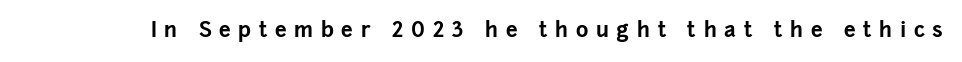
{"italic": "no", "bold": "yes", "underline": "no", "letter_spacing": "wide", "letter_spacing_em": 0.37, "glyph_px": 21}
